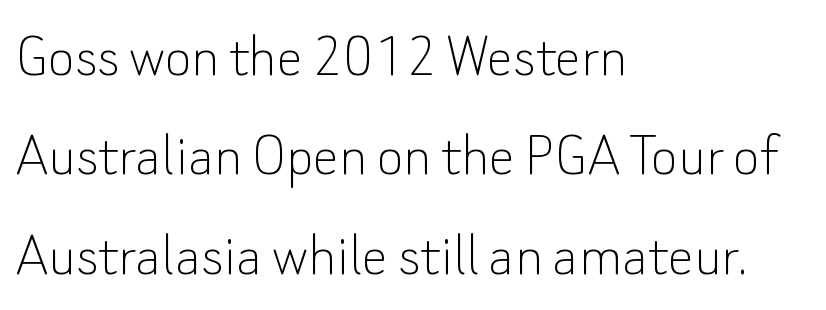
Q: Is the text bold? A: No.
Q: Is the text italic (slanted)? A: No, it is upright.
Q: Is the typeface a serif or a sans-serif typeface? A: Sans-serif.
Q: Is the text underlined? A: No.
Q: How is the paragraph aligned? A: Left-aligned.
Q: Is the spacing between letters normal or unusually wide? A: Normal.
Q: Is the spacing between lines tight, normal or loose? A: Normal.
Q: Width (condensed, normal, or wide)? A: Normal.
Q: Stroke contrast? A: Low.
Q: x-height? A: Small.
Q: Monospaced? A: No.
